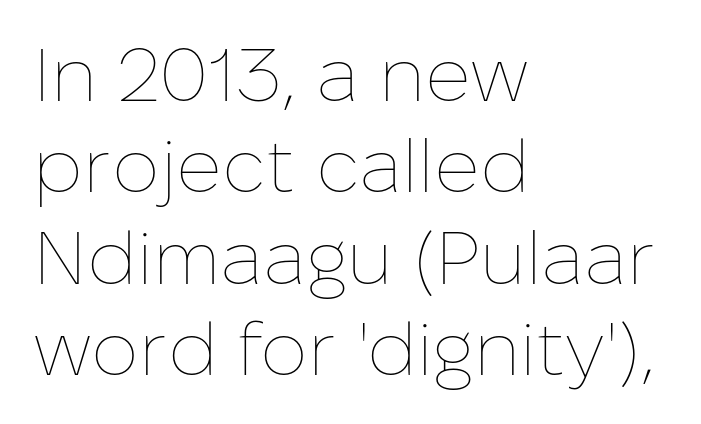
{"italic": "no", "bold": "no", "weight": "thin", "width": "normal", "stroke_contrast": "low", "x_height": "medium", "monospaced": "no", "underline": "no", "align": "left", "line_spacing_ratio": 1.22, "letter_spacing": "normal", "letter_spacing_em": 0.0, "glyph_px": 75}
